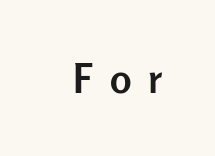
Q: Is the text bold? A: Yes.
Q: Is the text italic (slanted)? A: No, it is upright.
Q: Is the typeface a serif or a sans-serif typeface? A: Sans-serif.
Q: Is the text underlined? A: No.
Q: Is the spacing between letters normal or unusually wide? A: Unusually wide.
Q: Width (condensed, normal, or wide)? A: Normal.
Q: Stroke contrast? A: Low.
Q: x-height? A: Medium.
Q: Monospaced? A: No.
